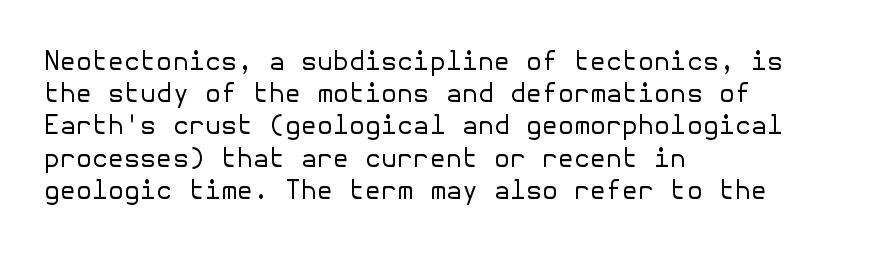
{"italic": "no", "bold": "no", "underline": "no", "align": "left", "line_spacing_ratio": 1.24, "letter_spacing": "normal", "letter_spacing_em": 0.0, "glyph_px": 26}
